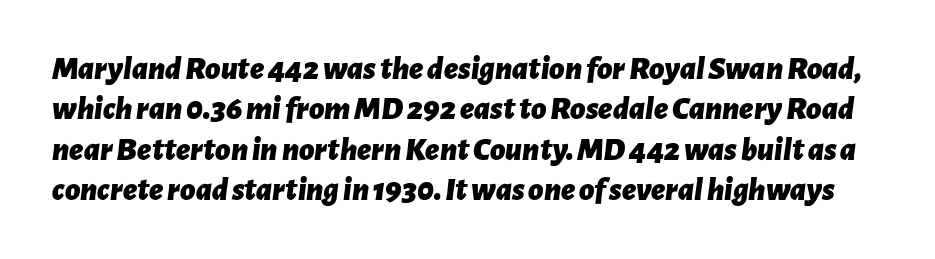
{"italic": "yes", "lean": "right", "slant_degrees": 7, "bold": "yes", "weight": "bold", "width": "normal", "stroke_contrast": "low", "x_height": "medium", "monospaced": "no", "underline": "no", "line_spacing_ratio": 1.22, "letter_spacing": "normal", "letter_spacing_em": 0.0, "glyph_px": 33}
